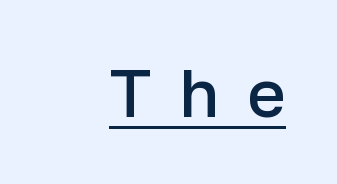
Emphasis by weight is partial: semibold. Serifs: no, the terminals of the letterforms are clean. Notice how a bar underscores the lettering throughout. These lines are rendered in a variable-pitch font. Ordinary non-slanted type is in use.
